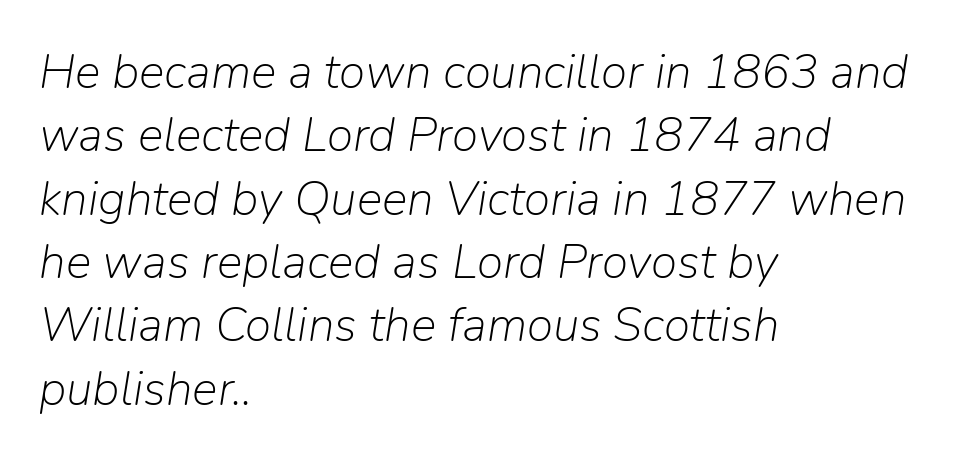
The image shows 48 px light type, italic (leaning right); set left-aligned, normal line spacing (1.32x), normal letter spacing, not underlined; low stroke contrast and a medium x-height.
